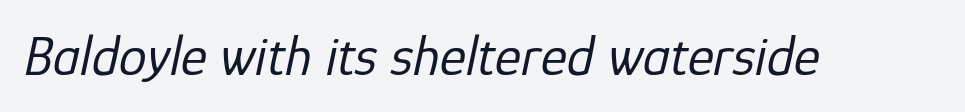
Weight: not bold — regular or lighter. The face used here is proportionally spaced, like ordinary book or web type. Look at the tracking — it's just the regular setting, nothing added. The space beneath each line is pristine and unruled.
